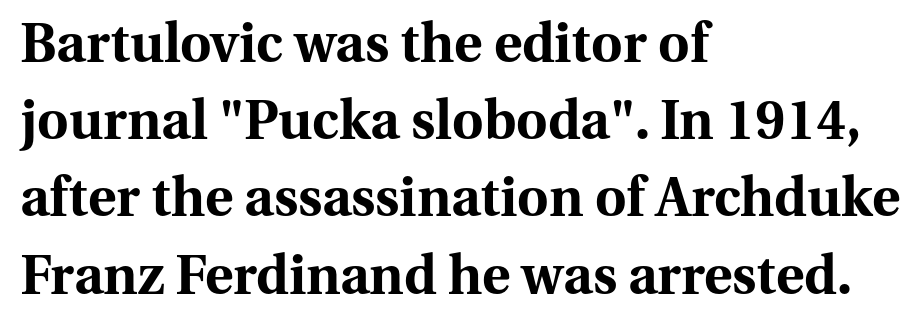
Q: Is the text bold? A: Yes.
Q: Is the text italic (slanted)? A: No, it is upright.
Q: Is the typeface a serif or a sans-serif typeface? A: Serif.
Q: Is the text underlined? A: No.
Q: How is the paragraph aligned? A: Left-aligned.
Q: Is the spacing between letters normal or unusually wide? A: Normal.
Q: Is the spacing between lines tight, normal or loose? A: Normal.
Q: Width (condensed, normal, or wide)? A: Normal.
Q: Stroke contrast? A: Medium.
Q: x-height? A: Medium.
Q: Monospaced? A: No.
